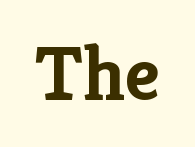
The image shows 78 px semibold serif type, upright; set normal letter spacing, not underlined; low stroke contrast and a medium x-height.
